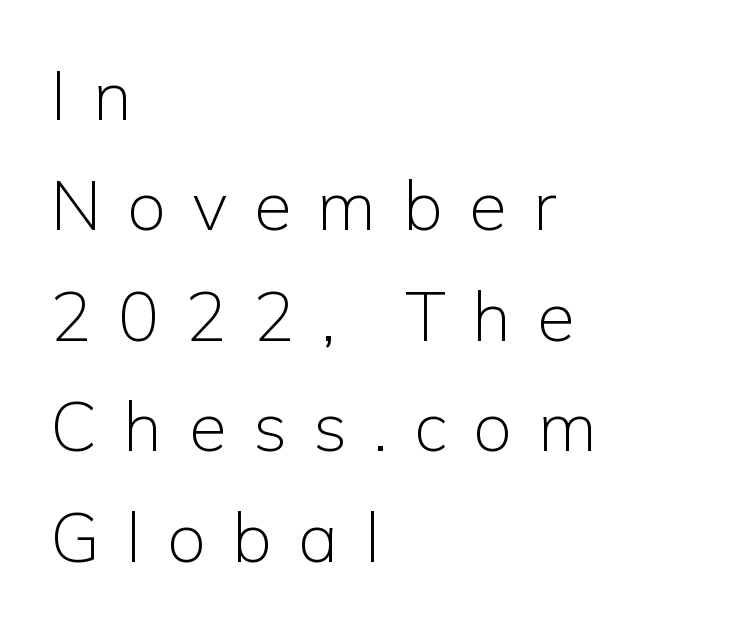
The image shows 69 px light sans-serif type, upright; set left-aligned, normal line spacing (1.6x), unusually wide letter spacing (+0.38 em), not underlined; low stroke contrast and a medium x-height.
